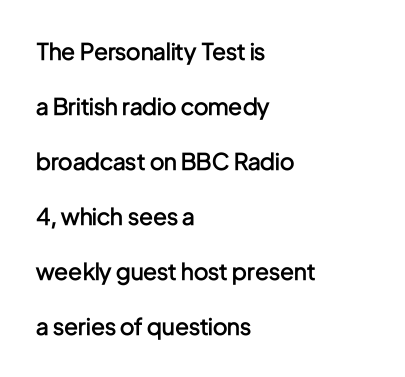
{"italic": "no", "bold": "semi", "underline": "no", "align": "left", "line_spacing": "loose", "line_spacing_ratio": 2.39, "letter_spacing": "normal", "letter_spacing_em": 0.0, "glyph_px": 23}
